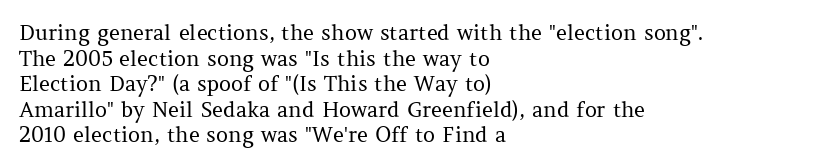
The image shows 21 px text type, upright; set left-aligned, line spacing 1.22x, normal letter spacing, not underlined.
